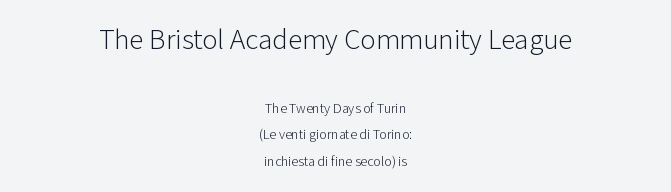
Q: Is the text bold? A: No.
Q: Is the text italic (slanted)? A: No, it is upright.
Q: Is the typeface a serif or a sans-serif typeface? A: Sans-serif.
Q: Is the text underlined? A: No.
Q: How is the paragraph aligned? A: Centered.
Q: Is the spacing between letters normal or unusually wide? A: Normal.
Q: Which block of text is set in a larger size, the first (top) or the second (bottom)? A: The first (top) one.
Q: Width (condensed, normal, or wide)? A: Normal.
Q: Stroke contrast? A: Low.
Q: x-height? A: Medium.
Q: Monospaced? A: No.
